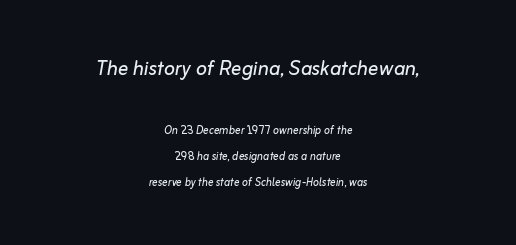
Letters rest on an invisible, unmarked baseline. It's the slanting kind of type. Heft: none added — not bold. No extra tracking has been applied to these lines. The block sitting higher on the canvas is the one with enlarged characters.
